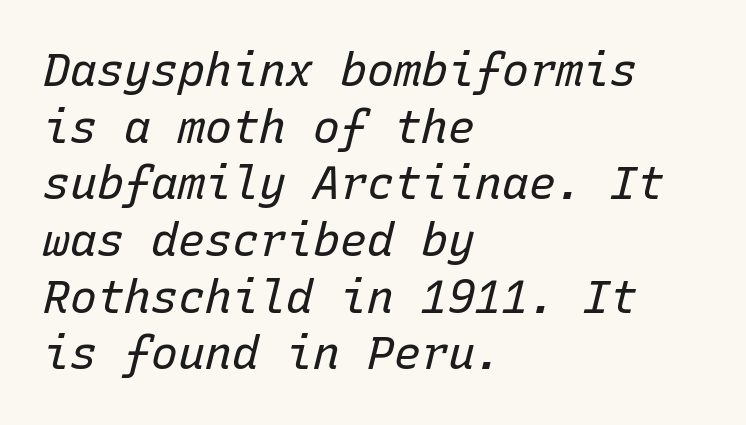
The image shows 45 px regular-weight type, italic (leaning right), monospaced; set left-aligned, normal line spacing (1.26x), normal letter spacing, not underlined; low stroke contrast and a medium x-height.
